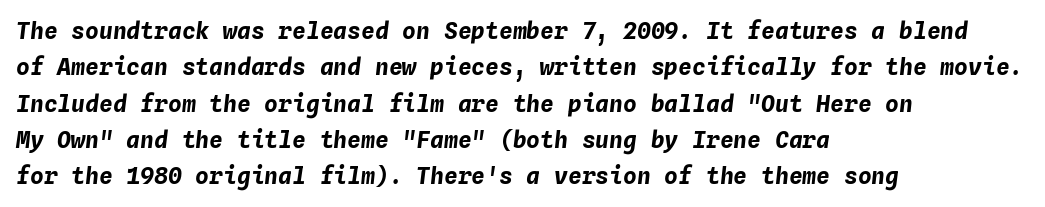
{"italic": "yes", "lean": "right", "slant_degrees": 4, "bold": "yes", "underline": "no", "align": "left", "line_spacing": "normal", "line_spacing_ratio": 1.58, "letter_spacing": "normal", "letter_spacing_em": 0.0, "glyph_px": 23}
